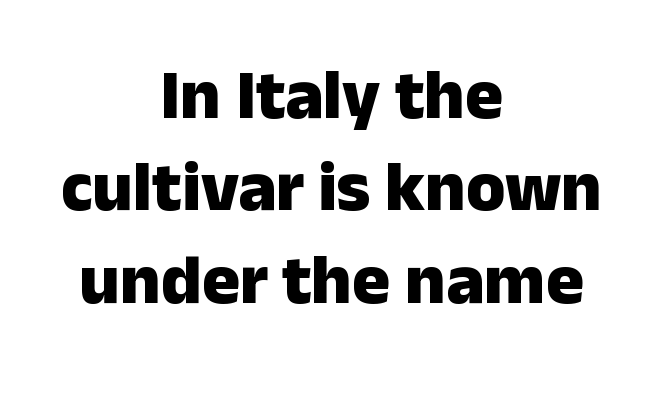
{"serif": "no", "italic": "no", "bold": "yes", "weight": "heavy", "width": "normal", "stroke_contrast": "low", "x_height": "medium", "monospaced": "no", "underline": "no", "align": "center", "line_spacing": "normal", "line_spacing_ratio": 1.3, "letter_spacing": "normal", "letter_spacing_em": 0.0, "glyph_px": 71}
